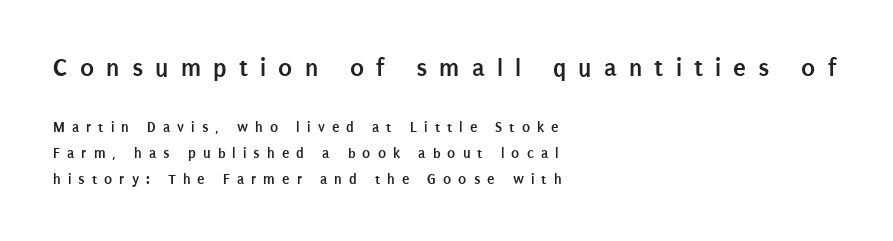
{"italic": "no", "bold": "yes", "underline": "no", "align": "left", "line_spacing_ratio": 1.71, "letter_spacing": "wide", "letter_spacing_em": 0.47, "larger_block": "first", "size_ratio": 1.73, "glyph_px": 26}
